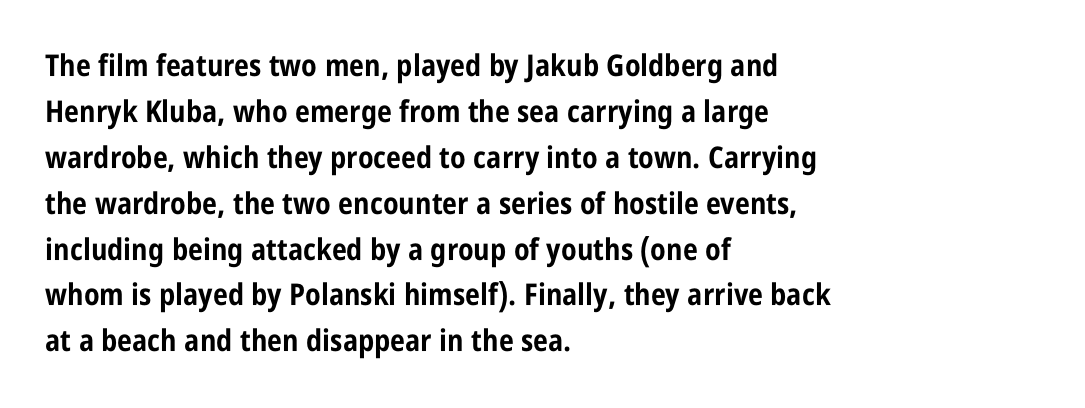
Q: Is the text bold? A: Yes.
Q: Is the text italic (slanted)? A: No, it is upright.
Q: Is the typeface a serif or a sans-serif typeface? A: Sans-serif.
Q: Is the text underlined? A: No.
Q: How is the paragraph aligned? A: Left-aligned.
Q: Is the spacing between letters normal or unusually wide? A: Normal.
Q: Is the spacing between lines tight, normal or loose? A: Normal.
Q: Width (condensed, normal, or wide)? A: Condensed.
Q: Stroke contrast? A: Low.
Q: x-height? A: Large.
Q: Monospaced? A: No.
